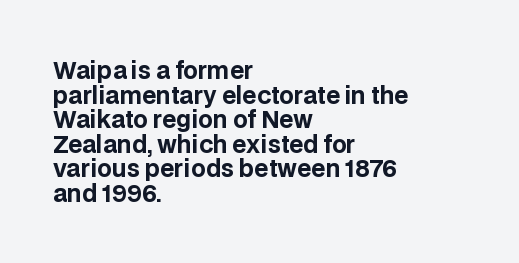
Q: Is the text bold? A: Yes.
Q: Is the text italic (slanted)? A: No, it is upright.
Q: Is the text underlined? A: No.
Q: How is the paragraph aligned? A: Left-aligned.
Q: Is the spacing between letters normal or unusually wide? A: Normal.
Q: Is the spacing between lines tight, normal or loose? A: Tight.
